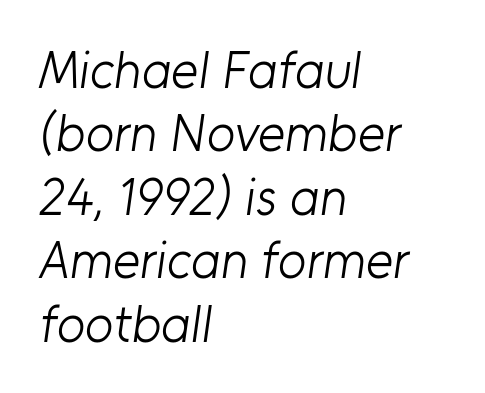
Q: Is the text bold? A: No.
Q: Is the typeface a serif or a sans-serif typeface? A: Sans-serif.
Q: Is the text underlined? A: No.
Q: How is the paragraph aligned? A: Left-aligned.
Q: Is the spacing between letters normal or unusually wide? A: Normal.
Q: Width (condensed, normal, or wide)? A: Normal.
Q: Stroke contrast? A: Low.
Q: x-height? A: Medium.
Q: Monospaced? A: No.
